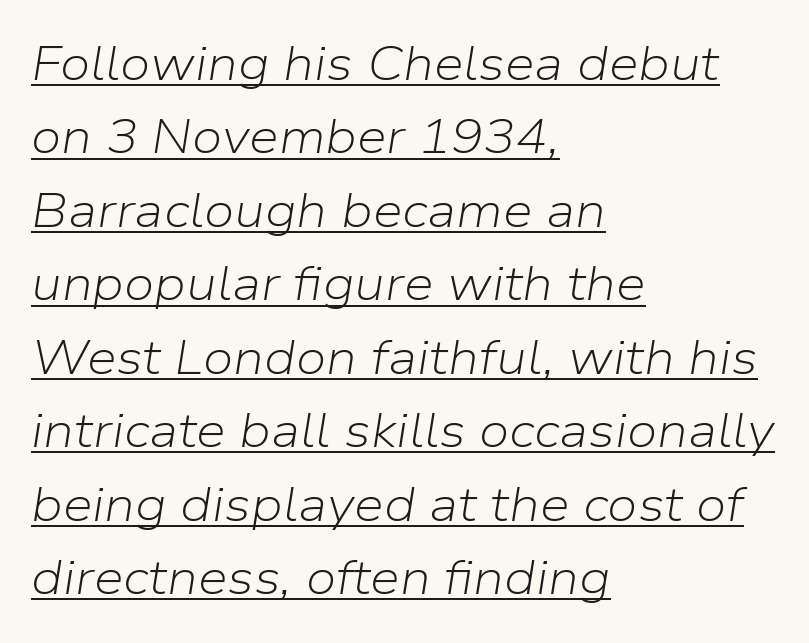
Q: Is the text bold? A: No.
Q: Is the text italic (slanted)? A: Yes, it leans right by about 9 degrees.
Q: Is the text underlined? A: Yes.
Q: How is the paragraph aligned? A: Left-aligned.
Q: Is the spacing between letters normal or unusually wide? A: Normal.
Q: Is the spacing between lines tight, normal or loose? A: Normal.
Q: Width (condensed, normal, or wide)? A: Normal.
Q: Stroke contrast? A: Low.
Q: x-height? A: Medium.
Q: Monospaced? A: No.
